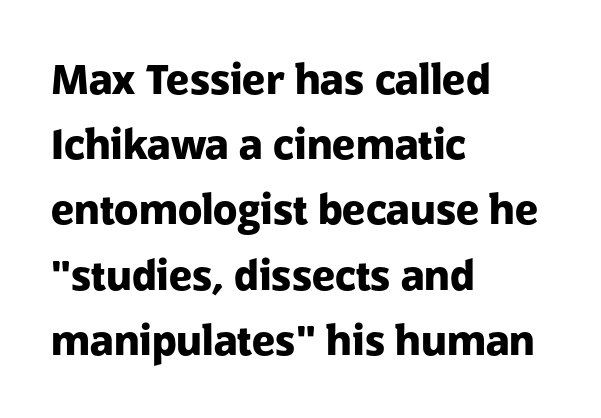
The image shows 40 px heavy sans-serif type, upright; set left-aligned, normal line spacing (1.63x), normal letter spacing, not underlined; low stroke contrast and a medium x-height.
